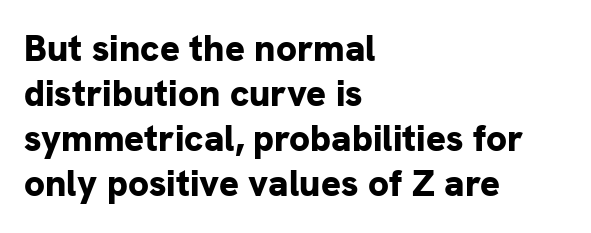
Q: Is the text bold? A: Yes.
Q: Is the text italic (slanted)? A: No, it is upright.
Q: Is the typeface a serif or a sans-serif typeface? A: Sans-serif.
Q: Is the text underlined? A: No.
Q: How is the paragraph aligned? A: Left-aligned.
Q: Is the spacing between letters normal or unusually wide? A: Normal.
Q: Width (condensed, normal, or wide)? A: Normal.
Q: Stroke contrast? A: Low.
Q: x-height? A: Medium.
Q: Monospaced? A: No.
